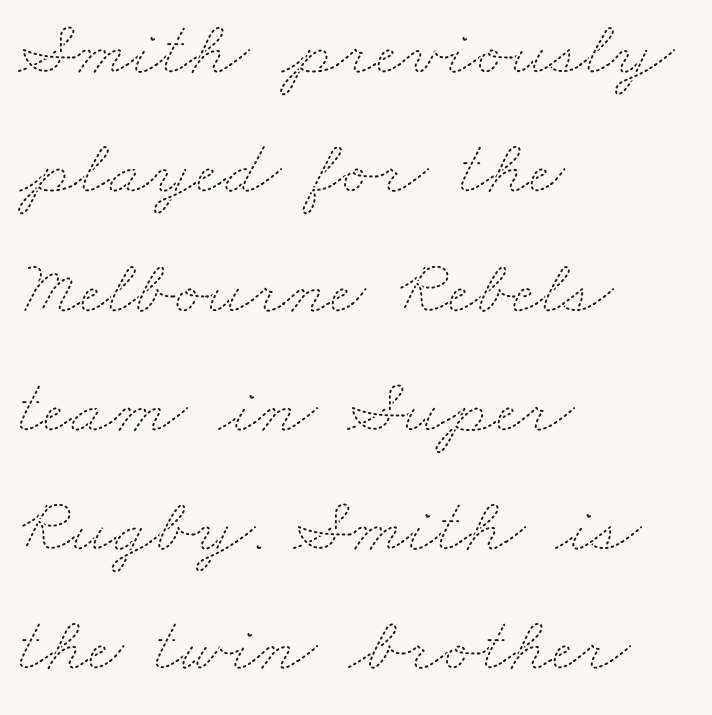
Q: Is the text bold? A: No.
Q: Is the text underlined? A: No.
Q: How is the paragraph aligned? A: Left-aligned.
Q: Is the spacing between letters normal or unusually wide? A: Normal.
Q: Is the spacing between lines tight, normal or loose? A: Normal.
Q: Width (condensed, normal, or wide)? A: Wide.
Q: Stroke contrast? A: Medium.
Q: x-height? A: Small.
Q: Monospaced? A: No.
